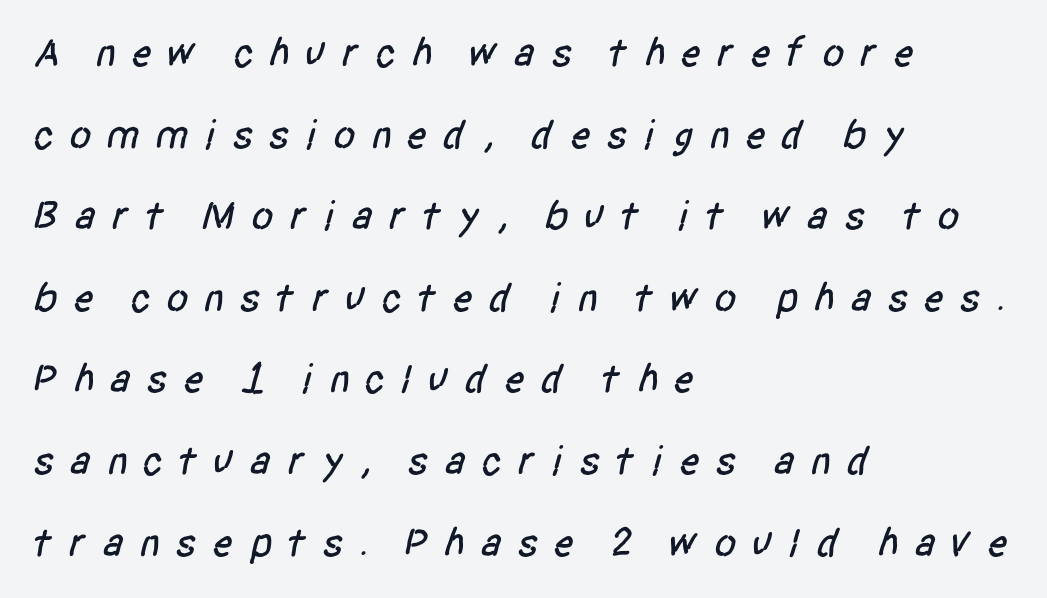
{"serif": "no", "width": "condensed", "stroke_contrast": "low", "x_height": "large", "monospaced": "no", "underline": "no", "align": "left", "line_spacing": "loose", "line_spacing_ratio": 1.99, "letter_spacing": "wide", "letter_spacing_em": 0.35, "glyph_px": 41}
